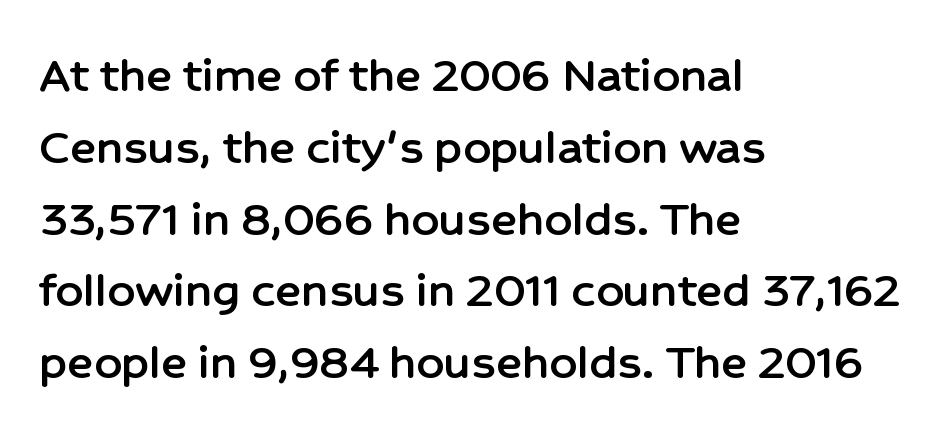
The image shows 54 px sans-serif type, upright; set left-aligned, normal line spacing (1.33x), normal letter spacing, not underlined; low stroke contrast and a medium x-height.
